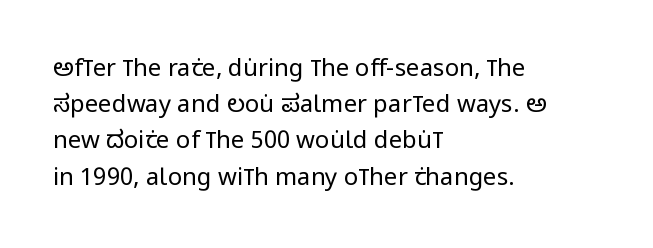
Default kerning and tracking; the words read as compact shapes. Tall strokes in this sample are plumb rather than angled. This rendering uses left alignment, leaving the right contour irregular. Students, observe: this is what conventionally led text looks like. Each stroke keeps to a modest, everyday thickness or less. Honestly, there is no underline to notice here at all.
